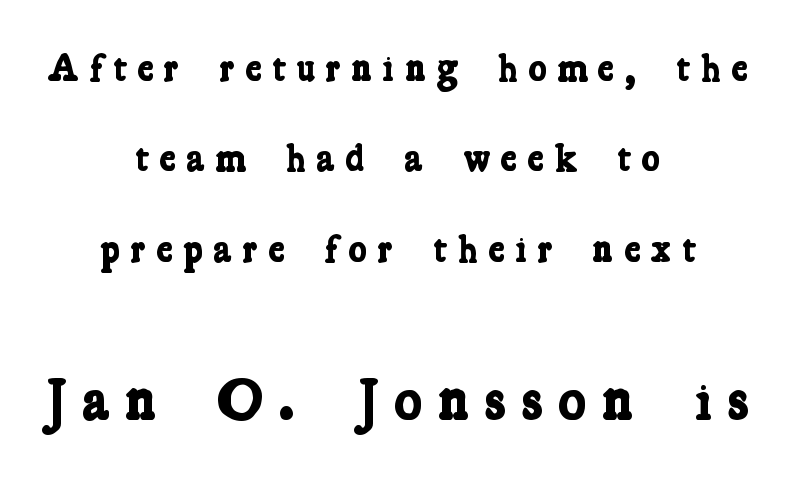
The image shows 59 px bold, condensed serif type; set centered, loose line spacing (2.32x), unusually wide letter spacing (+0.27 em), not underlined; the second (bottom) block is 1.51x larger; low stroke contrast and a medium x-height.
